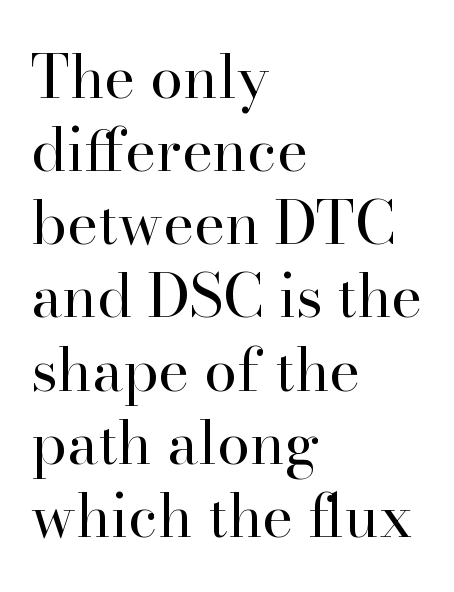
The passage shown is typed in a proportional face where columns would drift. If you drew a ruler down the left edge, every line would touch it. Style check: upright. The font family rendered here belongs to the serif group. Descenders are the only things crossing below the line. Summary of weight: not heavy and not bold.
